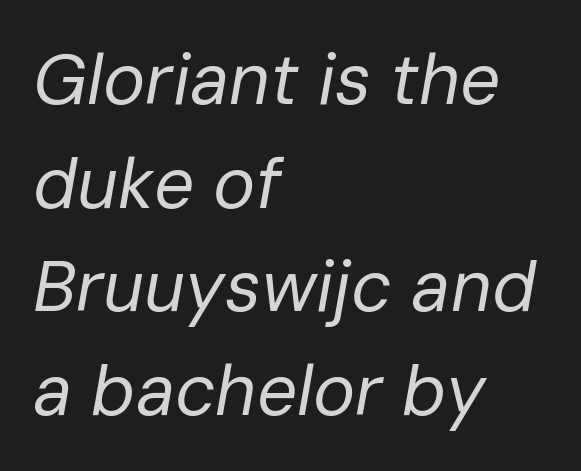
Q: Is the text bold? A: No.
Q: Is the text italic (slanted)? A: Yes, it leans right by about 10 degrees.
Q: Is the text underlined? A: No.
Q: How is the paragraph aligned? A: Left-aligned.
Q: Is the spacing between letters normal or unusually wide? A: Normal.
Q: Is the spacing between lines tight, normal or loose? A: Normal.
Q: Width (condensed, normal, or wide)? A: Normal.
Q: Stroke contrast? A: Low.
Q: x-height? A: Medium.
Q: Monospaced? A: No.
